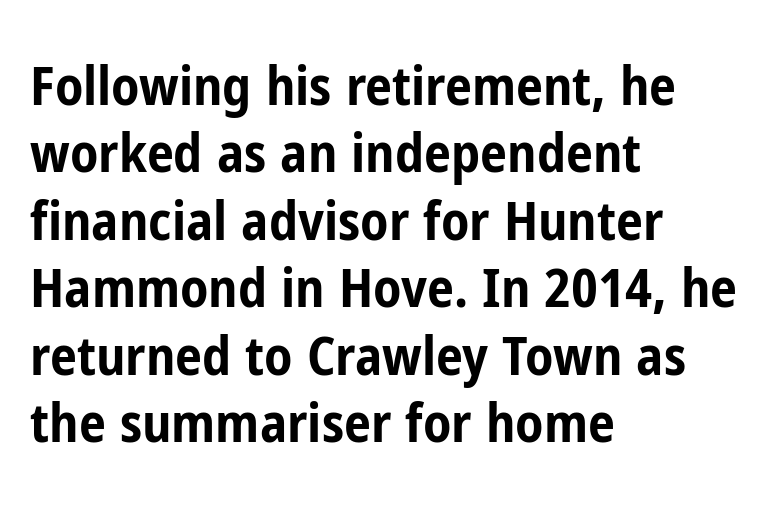
The image shows 54 px bold, condensed sans-serif type, upright; set left-aligned, normal line spacing (1.25x), normal letter spacing, not underlined; low stroke contrast and a medium x-height.
